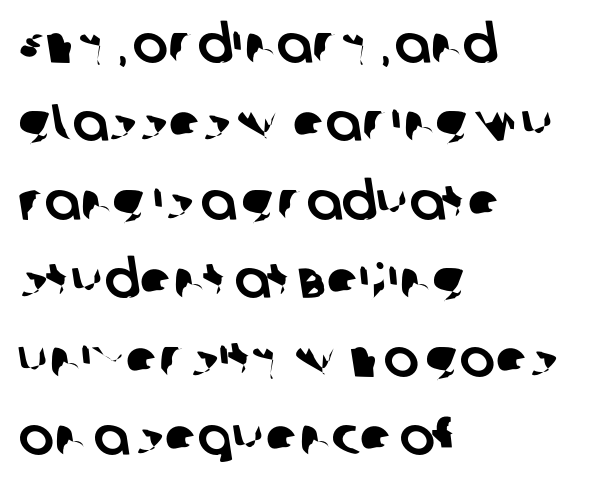
{"serif": "no", "width": "normal", "stroke_contrast": "low", "x_height": "large", "monospaced": "no", "underline": "no", "align": "left", "line_spacing": "normal", "line_spacing_ratio": 1.48, "letter_spacing": "normal", "letter_spacing_em": 0.0, "glyph_px": 53}
